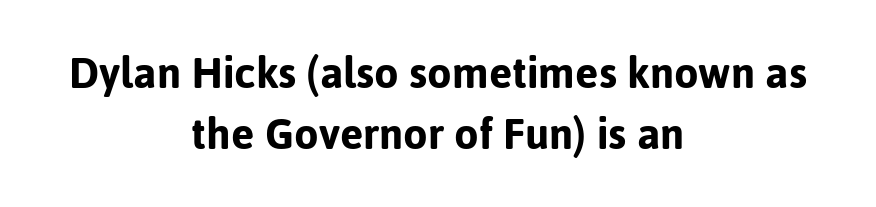
{"serif": "no", "italic": "no", "width": "normal", "stroke_contrast": "low", "x_height": "medium", "monospaced": "no", "underline": "no", "align": "center", "line_spacing_ratio": 1.22, "letter_spacing": "normal", "letter_spacing_em": 0.0, "glyph_px": 50}
